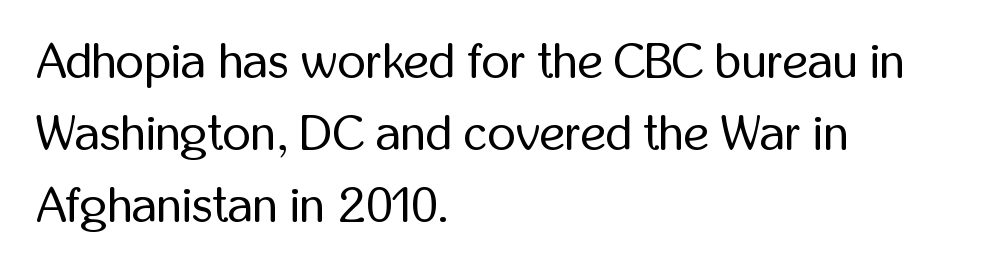
The letters look calm and open, with moderate or lighter stems. These lines were composed using upright roman letters. Type style note: lacks serifs. The face used here is proportionally spaced, like ordinary book or web type.
